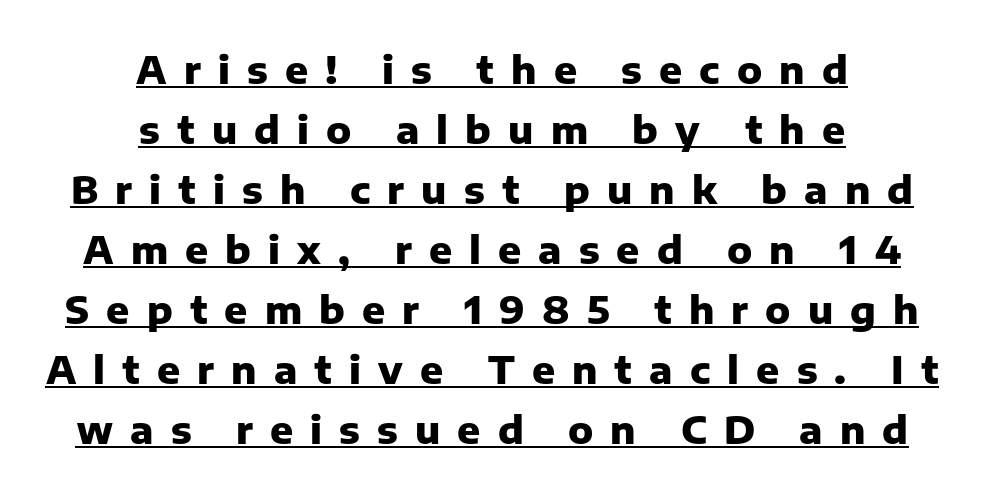
Q: Is the text bold? A: Yes.
Q: Is the text italic (slanted)? A: No, it is upright.
Q: Is the typeface a serif or a sans-serif typeface? A: Sans-serif.
Q: Is the text underlined? A: Yes.
Q: How is the paragraph aligned? A: Centered.
Q: Is the spacing between letters normal or unusually wide? A: Unusually wide.
Q: Is the spacing between lines tight, normal or loose? A: Normal.
Q: Width (condensed, normal, or wide)? A: Normal.
Q: Stroke contrast? A: Low.
Q: x-height? A: Medium.
Q: Monospaced? A: No.
